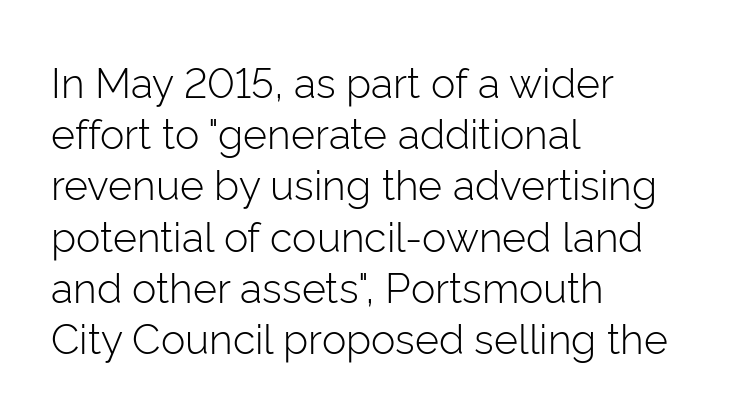
Notice how the passage keeps a crisp vertical edge on the left only. The rows are spaced the way most documents space them. Every character sits straight up, as roman type does. Looks like regular typesetting: each glyph gets only the width it needs. Stroke thickness stays within the range of a standard reading face or lighter. Letter spacing: default.
